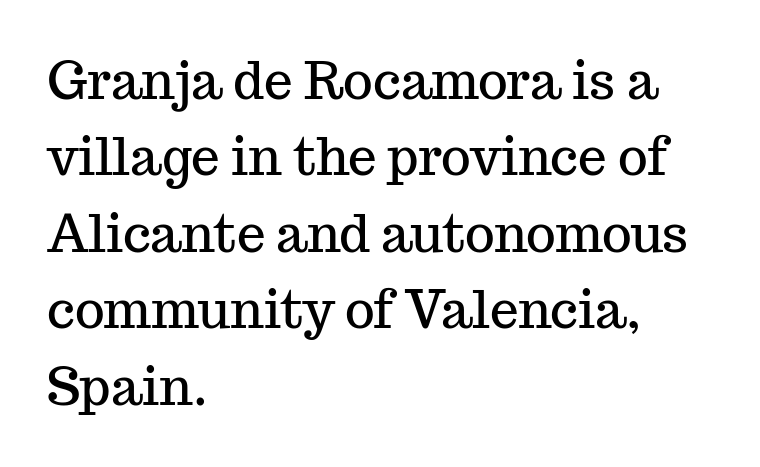
Q: Is the text italic (slanted)? A: No, it is upright.
Q: Is the typeface a serif or a sans-serif typeface? A: Serif.
Q: Is the text underlined? A: No.
Q: How is the paragraph aligned? A: Left-aligned.
Q: Is the spacing between letters normal or unusually wide? A: Normal.
Q: Is the spacing between lines tight, normal or loose? A: Normal.
Q: Width (condensed, normal, or wide)? A: Normal.
Q: Stroke contrast? A: Medium.
Q: x-height? A: Medium.
Q: Monospaced? A: No.
